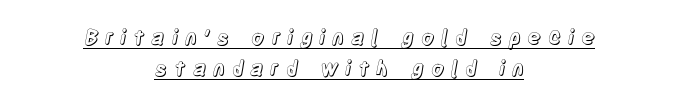
Each line is balanced around a shared central axis. Summary of vertical rhythm: regular, with standard interline spacing. The string is rendered with underlining switched on. Words appear elongated and porous because spacing is wide.
